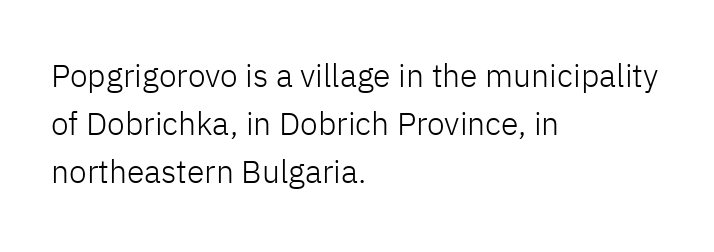
The image shows 32 px light sans-serif type, upright; set left-aligned, normal line spacing (1.5x), normal letter spacing, not underlined; low stroke contrast and a medium x-height.
